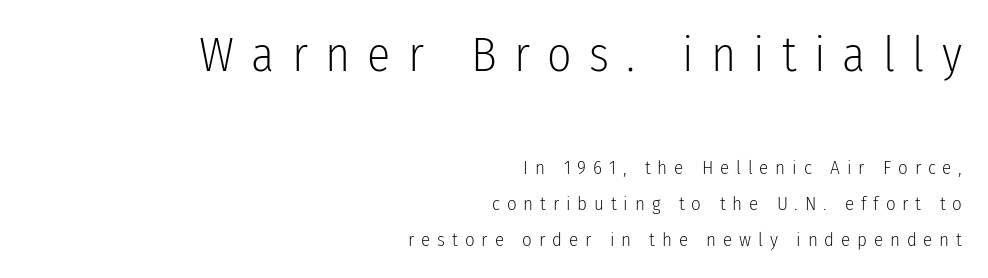
The image shows 48 px light, condensed sans-serif type, upright; set right-aligned, loose line spacing (1.9x), unusually wide letter spacing (+0.36 em), not underlined; the first (top) block is 2.53x larger; low stroke contrast and a medium x-height.
